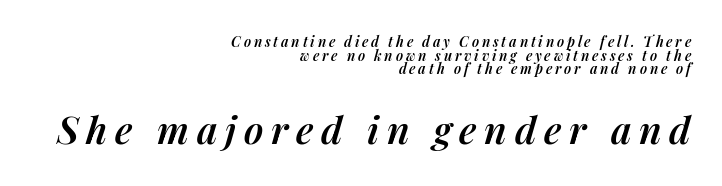
The gaps between neighbouring characters are conspicuously large. This sample has the flowing, uneven cadence of proportional lettering. This sample trades vertical openness for compactness between lines. A bare baseline throughout the passage. Two sizes are in play, and the larger belongs to the second block. On the weight axis this lands at semibold, roughly 600.
